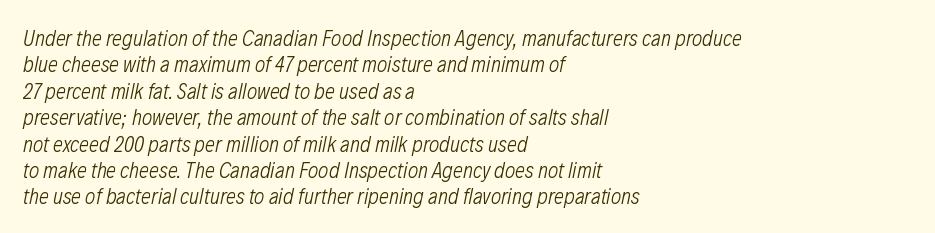
The lettering tilts uniformly, giving the passage an italic look. This is not heavy type; no bold has been used. Horizontal alignment here is leftward, the default for most running prose. Honestly, the letter spacing is just normal — you wouldn't notice it. Rule under the text: the space is simply empty.
